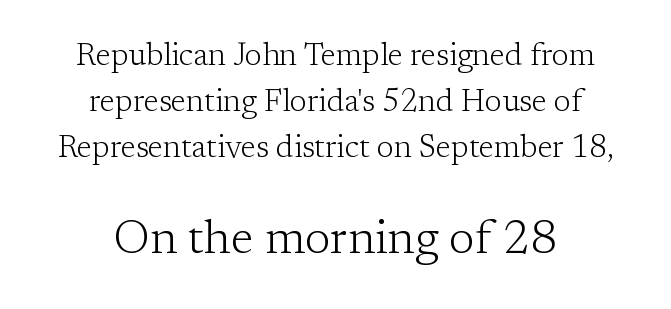
Q: Is the text bold? A: No.
Q: Is the text italic (slanted)? A: No, it is upright.
Q: Is the typeface a serif or a sans-serif typeface? A: Serif.
Q: Is the text underlined? A: No.
Q: How is the paragraph aligned? A: Centered.
Q: Is the spacing between letters normal or unusually wide? A: Normal.
Q: Is the spacing between lines tight, normal or loose? A: Normal.
Q: Which block of text is set in a larger size, the first (top) or the second (bottom)? A: The second (bottom) one.
Q: Width (condensed, normal, or wide)? A: Normal.
Q: Stroke contrast? A: Low.
Q: x-height? A: Medium.
Q: Monospaced? A: No.
